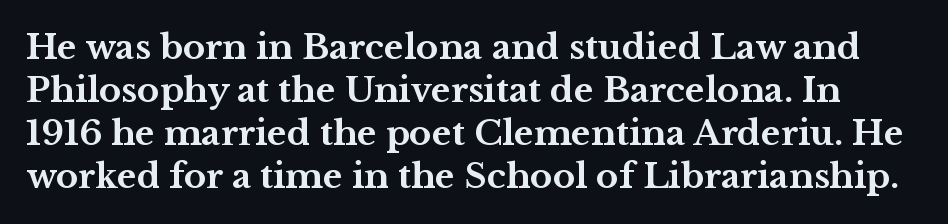
You can tell it's not italic because the verticals are truly vertical. The block of text has a typical density, with ordinary space between rows. Think of a printed novel: that variable character pitch is what you see here. Plain, unruled lines of type. Glyph-to-glyph distance matches everyday printed text.
